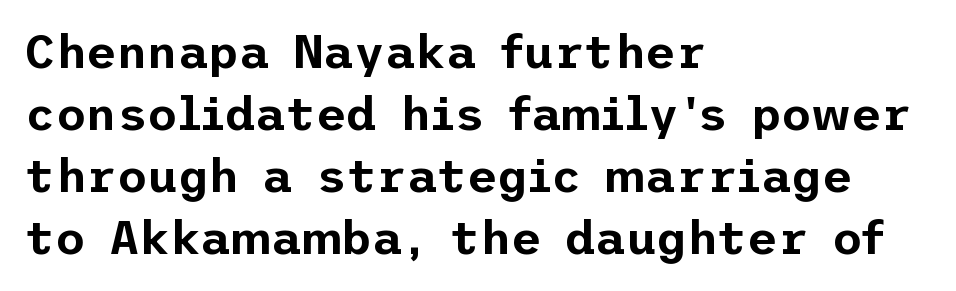
The type sits square on the baseline with zero lean. Honestly, there is no underline to notice here at all. Letterform terminals end flat and unadorned throughout the passage. Which margin do the lines hug? The left one — the right edge is uneven.
